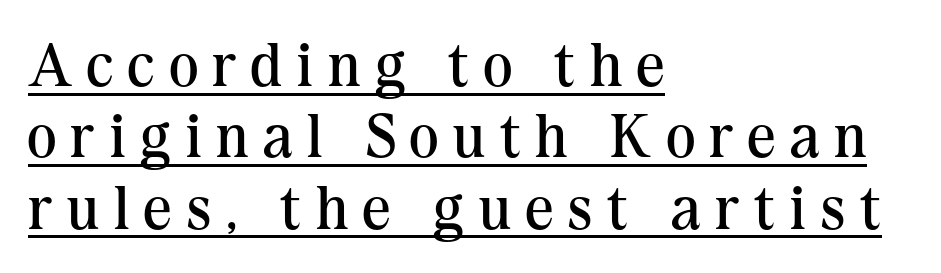
Q: Is the text bold? A: No.
Q: Is the text italic (slanted)? A: No, it is upright.
Q: Is the typeface a serif or a sans-serif typeface? A: Serif.
Q: Is the text underlined? A: Yes.
Q: How is the paragraph aligned? A: Left-aligned.
Q: Is the spacing between letters normal or unusually wide? A: Unusually wide.
Q: Is the spacing between lines tight, normal or loose? A: Tight.
Q: Width (condensed, normal, or wide)? A: Normal.
Q: Stroke contrast? A: Medium.
Q: x-height? A: Medium.
Q: Monospaced? A: No.
